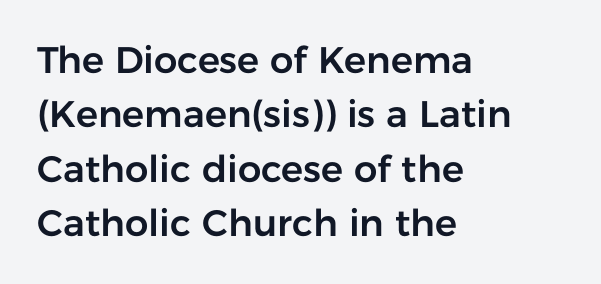
The image shows 37 px sans-serif type, upright; set left-aligned, normal line spacing (1.47x), normal letter spacing, not underlined; low stroke contrast and a medium x-height.
